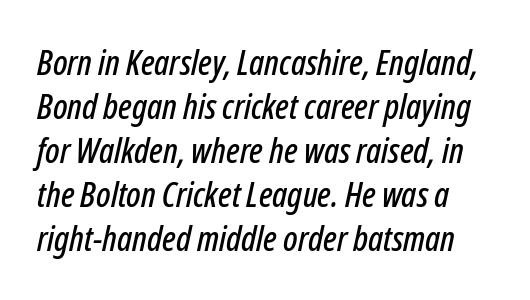
The image shows 35 px condensed type, italic (leaning right); set normal line spacing (1.26x), normal letter spacing, not underlined; low stroke contrast and a medium x-height.
